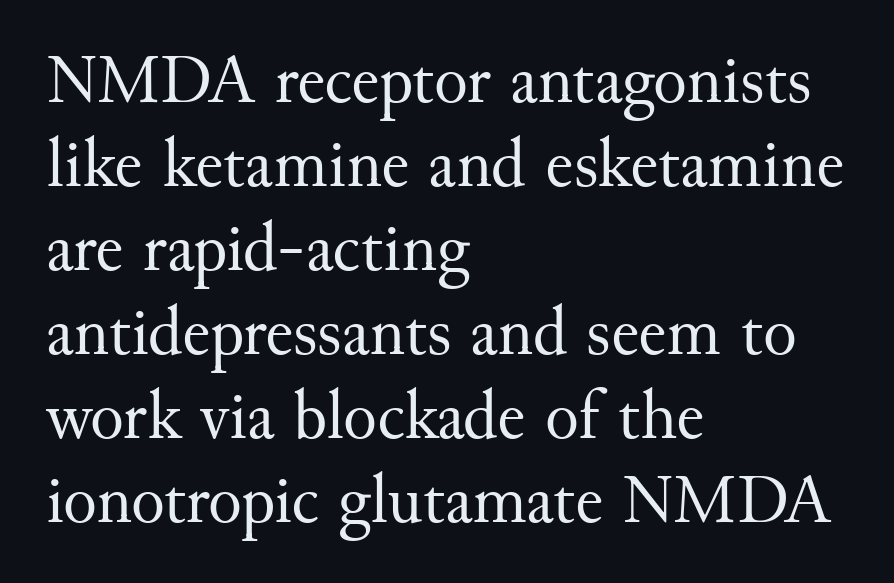
Observe the serifs anchoring each vertical stroke in this sample. Honestly, the letter spacing is just normal — you wouldn't notice it. Each letter keeps its own natural width here, so spacing adapts to shape. Every stem runs plumb, perpendicular to the baseline. Think standard paragraph weight, or any step lighter than that. Underlining? Definitely not there.
